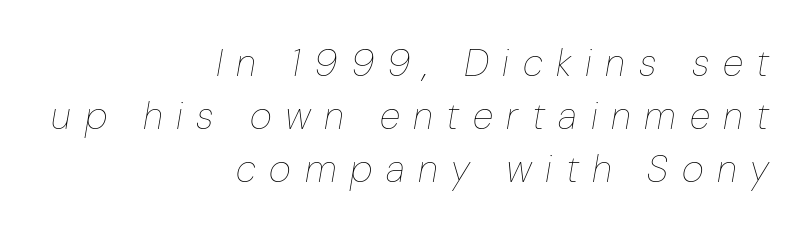
The image shows 38 px thin type, italic (leaning right); set right-aligned, normal line spacing (1.4x), unusually wide letter spacing (+0.36 em), not underlined; low stroke contrast and a medium x-height.
